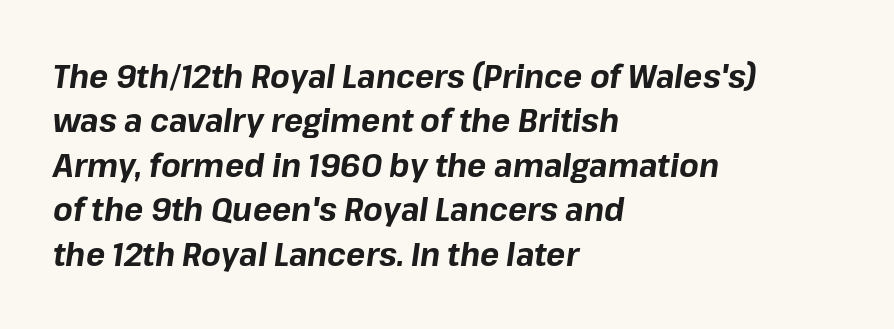
The image shows 32 px bold type, italic (leaning right); set left-aligned, normal line spacing (1.39x), normal letter spacing, not underlined; low stroke contrast and a medium x-height.
